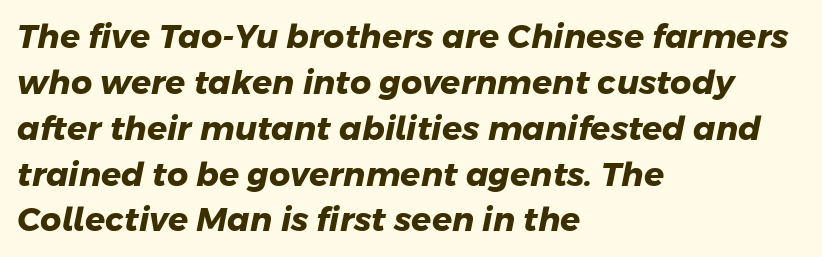
The image shows 33 px heavy sans-serif type; set left-aligned, normal line spacing (1.39x), normal letter spacing, not underlined; low stroke contrast and a medium x-height.
